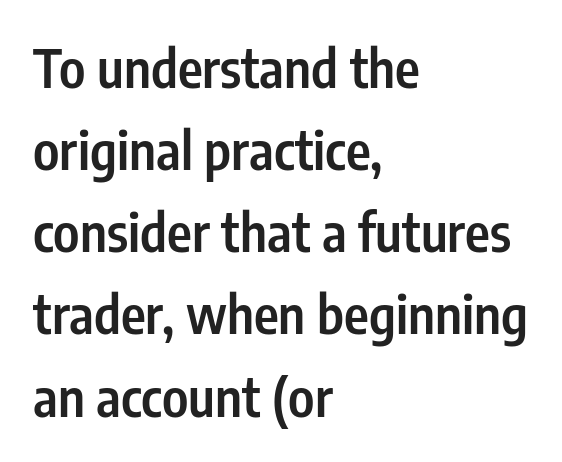
Q: Is the text bold? A: Semi-bold.
Q: Is the text italic (slanted)? A: No, it is upright.
Q: Is the typeface a serif or a sans-serif typeface? A: Sans-serif.
Q: Is the text underlined? A: No.
Q: How is the paragraph aligned? A: Left-aligned.
Q: Is the spacing between letters normal or unusually wide? A: Normal.
Q: Is the spacing between lines tight, normal or loose? A: Normal.
Q: Width (condensed, normal, or wide)? A: Condensed.
Q: Stroke contrast? A: Low.
Q: x-height? A: Medium.
Q: Monospaced? A: No.
